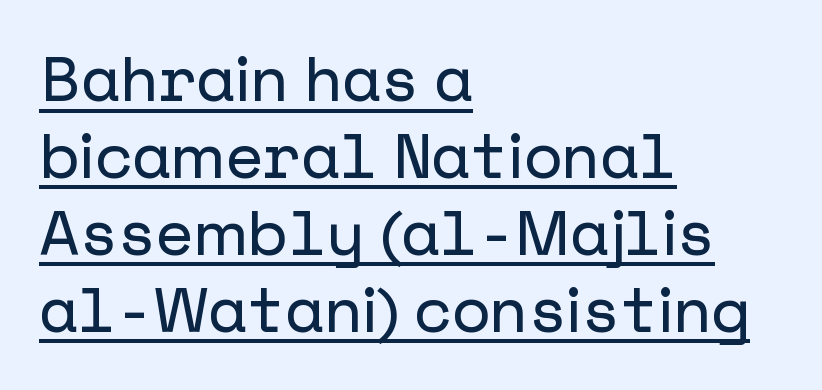
Italic? Not at all — the glyphs are vertical. Looks like someone drew a line under every word here. Spacing between characters is what you'd get straight out of the box. The glyphs in this specimen are sans serif. The rag falls on the right side of this text block.
